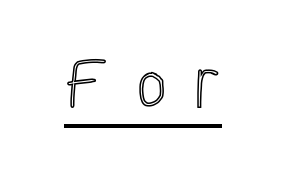
The image shows 76 px condensed type, upright; set unusually wide letter spacing (+0.35 em), underlined; a medium x-height.
